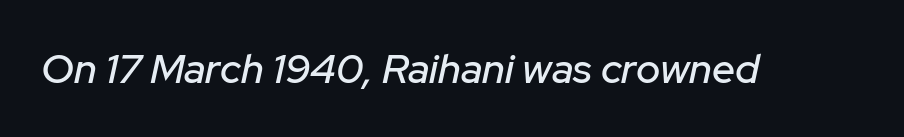
{"italic": "yes", "lean": "right", "slant_degrees": 12, "width": "normal", "stroke_contrast": "low", "x_height": "medium", "monospaced": "no", "underline": "no", "letter_spacing": "normal", "letter_spacing_em": 0.0, "glyph_px": 41}
